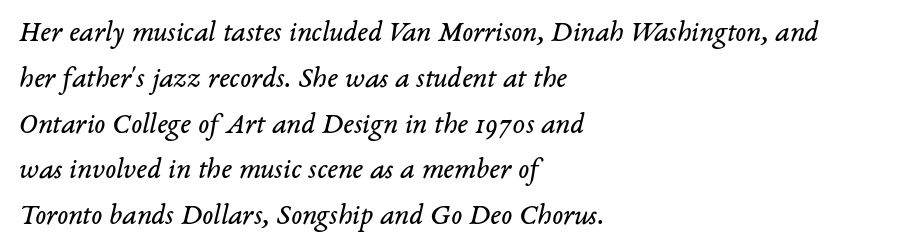
{"serif": "yes", "italic": "yes", "lean": "right", "slant_degrees": 14, "bold": "no", "weight": "regular", "width": "normal", "stroke_contrast": "low", "x_height": "medium", "monospaced": "no", "underline": "no", "align": "left", "line_spacing": "normal", "line_spacing_ratio": 1.58, "letter_spacing": "normal", "letter_spacing_em": 0.0, "glyph_px": 29}
